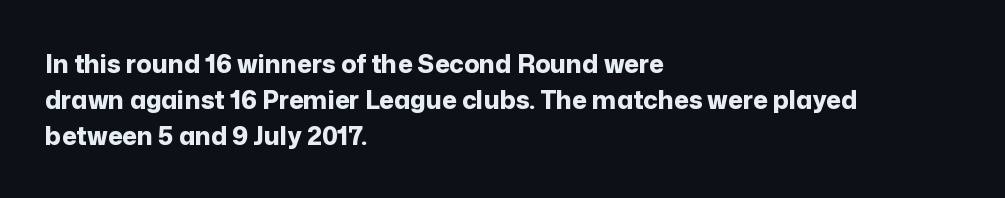
{"italic": "no", "bold": "yes", "underline": "no", "align": "left", "line_spacing": "normal", "line_spacing_ratio": 1.44, "letter_spacing": "normal", "letter_spacing_em": 0.0, "glyph_px": 25}
